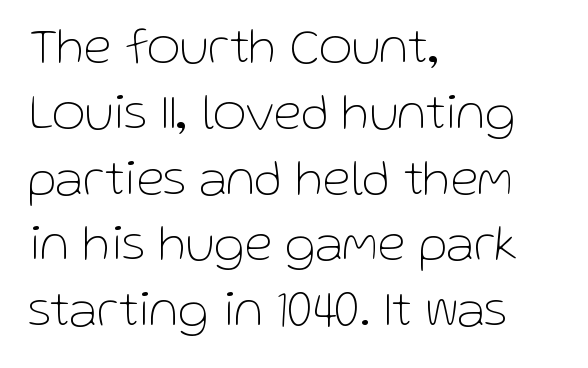
{"serif": "no", "italic": "no", "bold": "no", "weight": "thin", "width": "normal", "stroke_contrast": "low", "x_height": "medium", "monospaced": "no", "underline": "no", "align": "left", "line_spacing": "normal", "line_spacing_ratio": 1.29, "letter_spacing": "normal", "letter_spacing_em": 0.0, "glyph_px": 51}
